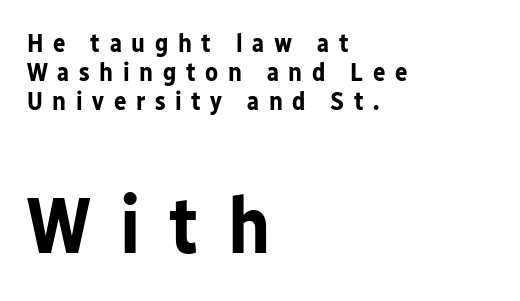
Q: Is the text bold? A: Yes.
Q: Is the text italic (slanted)? A: No, it is upright.
Q: Is the typeface a serif or a sans-serif typeface? A: Sans-serif.
Q: Is the text underlined? A: No.
Q: How is the paragraph aligned? A: Left-aligned.
Q: Is the spacing between letters normal or unusually wide? A: Unusually wide.
Q: Is the spacing between lines tight, normal or loose? A: Tight.
Q: Which block of text is set in a larger size, the first (top) or the second (bottom)? A: The second (bottom) one.
Q: Width (condensed, normal, or wide)? A: Normal.
Q: Stroke contrast? A: Low.
Q: x-height? A: Medium.
Q: Monospaced? A: No.
